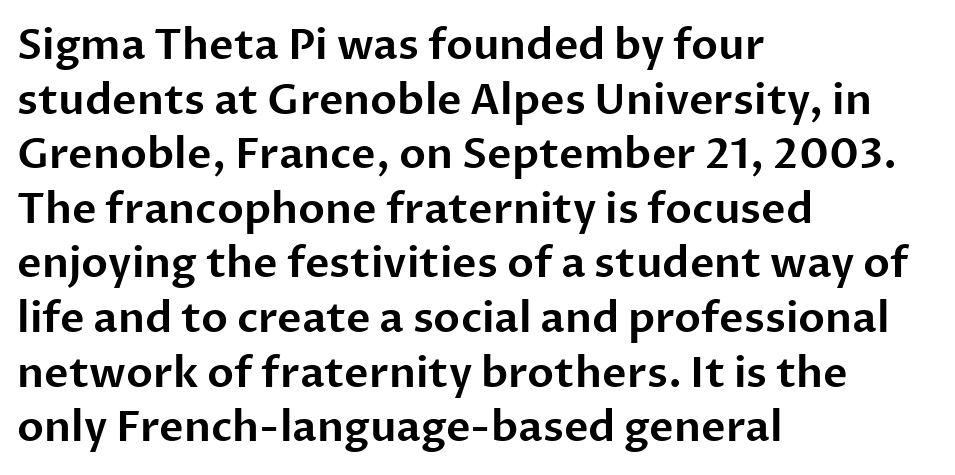
The words here are not underlined. Varying glyph widths throughout — classic text-font behaviour. Serifs: no, the terminals of the letterforms are clean. The lines sit at an ordinary, default distance from one another. Each line starts at the same left margin while the right side varies.
